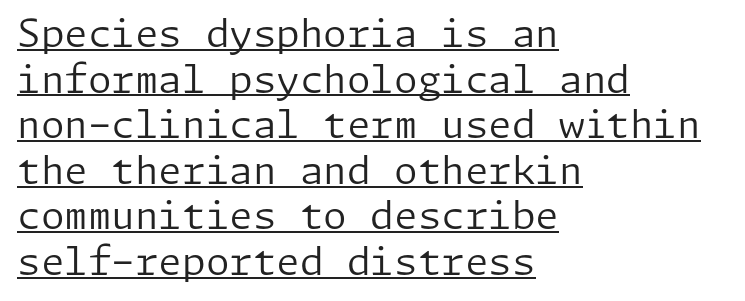
Q: Is the text bold? A: No.
Q: Is the text italic (slanted)? A: No, it is upright.
Q: Is the typeface a serif or a sans-serif typeface? A: Sans-serif.
Q: Is the text underlined? A: Yes.
Q: How is the paragraph aligned? A: Left-aligned.
Q: Is the spacing between letters normal or unusually wide? A: Normal.
Q: Width (condensed, normal, or wide)? A: Normal.
Q: Stroke contrast? A: Low.
Q: x-height? A: Medium.
